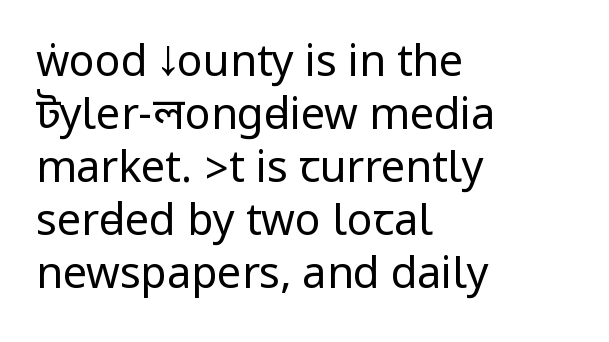
Q: Is the text bold? A: No.
Q: Is the text italic (slanted)? A: No, it is upright.
Q: Is the typeface a serif or a sans-serif typeface? A: Sans-serif.
Q: Is the text underlined? A: No.
Q: How is the paragraph aligned? A: Left-aligned.
Q: Is the spacing between letters normal or unusually wide? A: Normal.
Q: Width (condensed, normal, or wide)? A: Condensed.
Q: Stroke contrast? A: Low.
